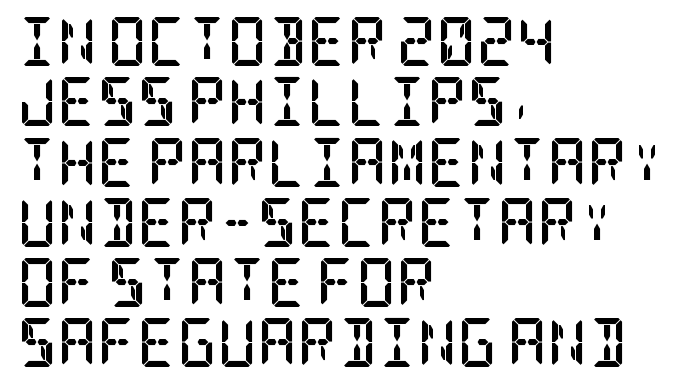
The image shows 49 px semibold, condensed serif type, upright; set left-aligned, line spacing 1.23x, normal letter spacing, not underlined; low stroke contrast and a large x-height.
